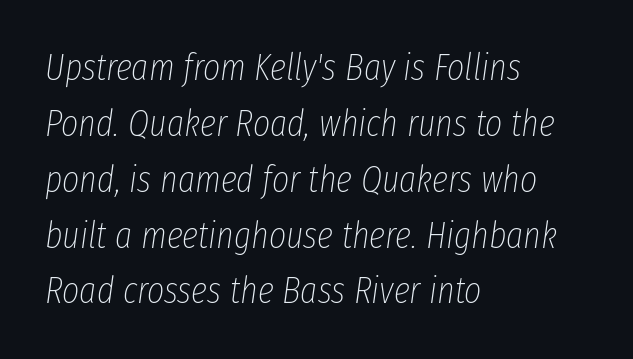
These lines were composed using italics. The glyphs are unaccompanied by any horizontal stroke below them. Notice how the passage keeps a crisp vertical edge on the left only. Ink coverage per letter is moderate at most. The letters advance in unequal steps, a hallmark of proportional type. The line texture is even and compact thanks to regular tracking.
